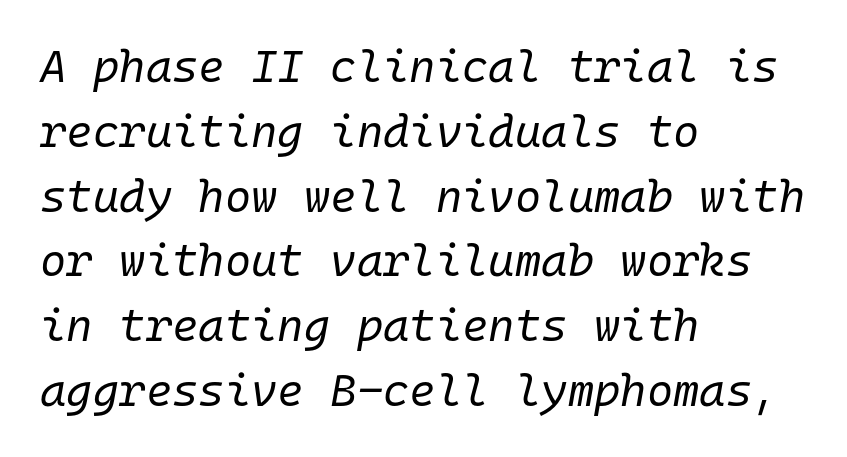
The image shows 45 px regular-weight type, italic (leaning right), monospaced; set left-aligned, normal line spacing (1.44x), normal letter spacing, not underlined; low stroke contrast and a medium x-height.
